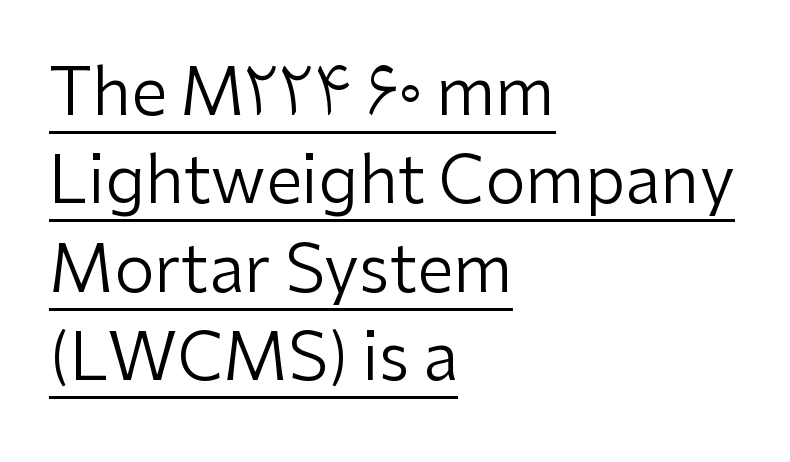
Notice how descenders clear the ascenders below comfortably — that's standard leading. These lines are composed in type without serifs. A quiet, ordinary-to-light weight characterises the typeface. Which margin do the lines hug? The left one — the right edge is uneven. When letters stand straight like this, we call the style roman or upright. In terms of letterspacing, this is plain default setting.
